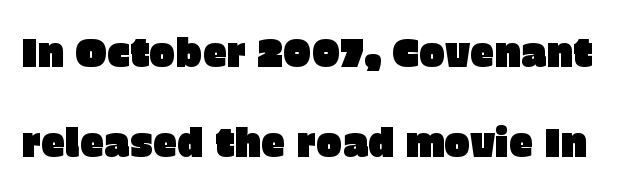
Q: Is the text italic (slanted)? A: No, it is upright.
Q: Is the typeface a serif or a sans-serif typeface? A: Sans-serif.
Q: Is the text underlined? A: No.
Q: Is the spacing between letters normal or unusually wide? A: Normal.
Q: Is the spacing between lines tight, normal or loose? A: Loose.
Q: Width (condensed, normal, or wide)? A: Normal.
Q: Stroke contrast? A: Low.
Q: x-height? A: Large.
Q: Monospaced? A: No.
